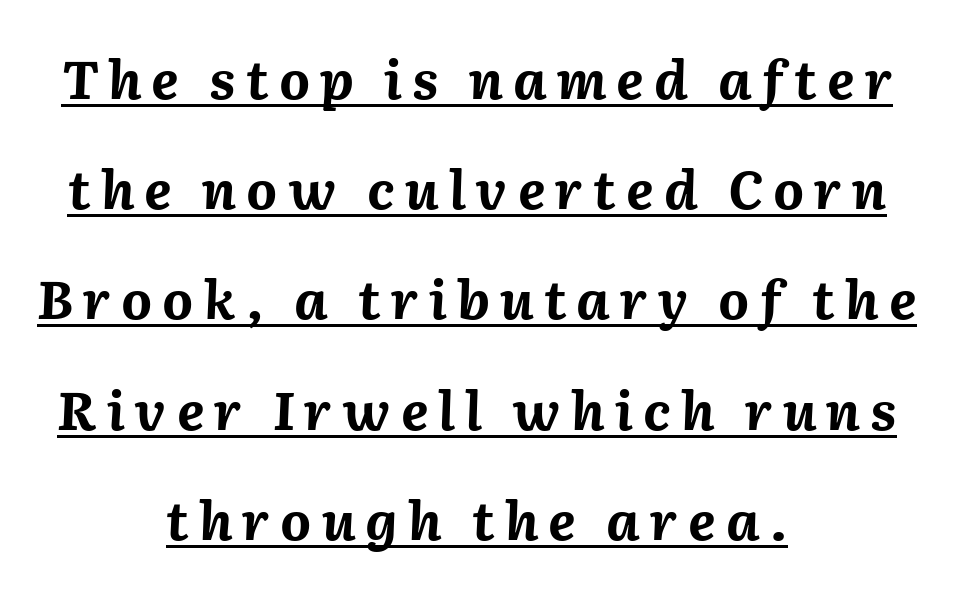
{"italic": "yes", "lean": "right", "slant_degrees": 2, "bold": "yes", "weight": "bold", "width": "normal", "stroke_contrast": "medium", "x_height": "medium", "monospaced": "no", "underline": "yes", "align": "center", "line_spacing": "loose", "line_spacing_ratio": 2.08, "glyph_px": 53}
